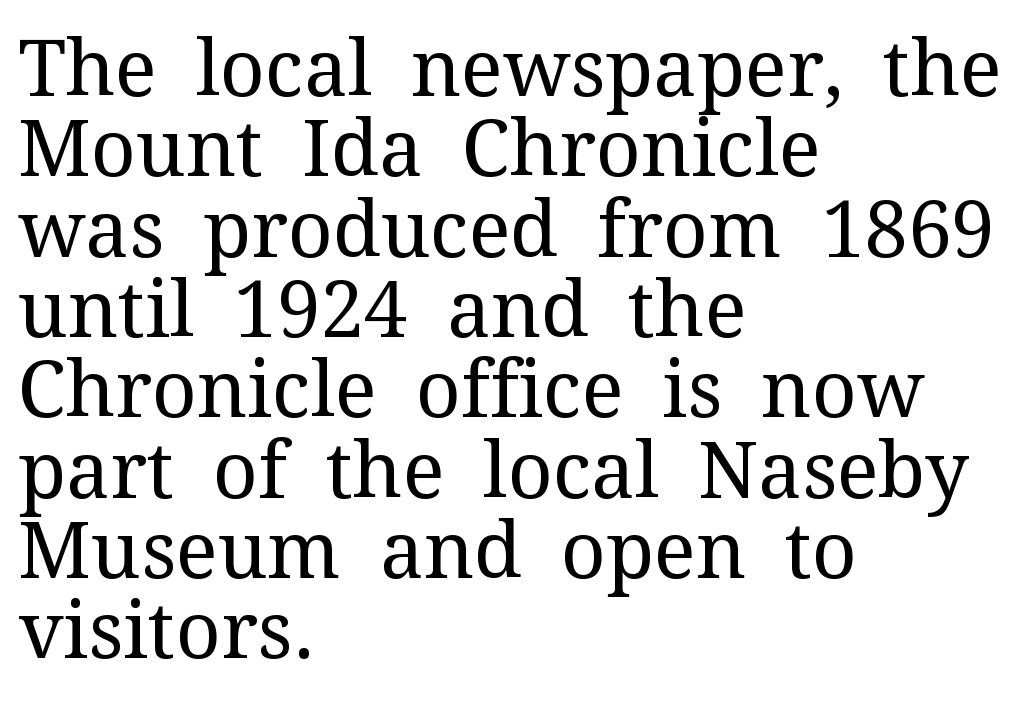
The font's upright variant was chosen for this text. Characters follow at the spacing the type designer built in. Descenders hang freely into open space. Here the designer chose a conventional face with non-uniform glyph widths.
